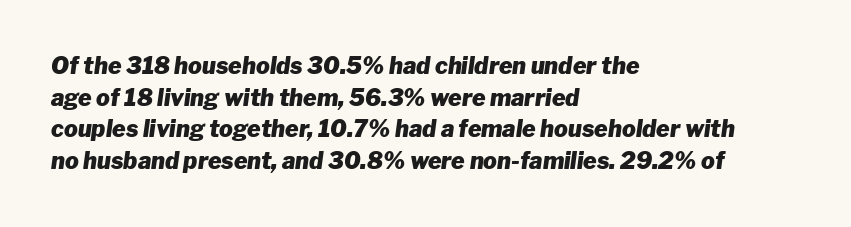
Q: Is the text bold? A: Yes.
Q: Is the text italic (slanted)? A: Yes, it leans right by about 8 degrees.
Q: Is the text underlined? A: No.
Q: How is the paragraph aligned? A: Left-aligned.
Q: Is the spacing between letters normal or unusually wide? A: Normal.
Q: Is the spacing between lines tight, normal or loose? A: Normal.
